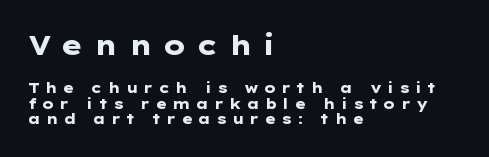
Inter-character spacing is expanded well beyond the font's built-in metrics. Horizontal alignment here is leftward, the default for most running prose. The leading is snug, giving the passage a crowded texture. Just letters on the line, the space beneath them empty. Chunky letters — that's bold for sure. Nope, not italic — everything's standing straight.
